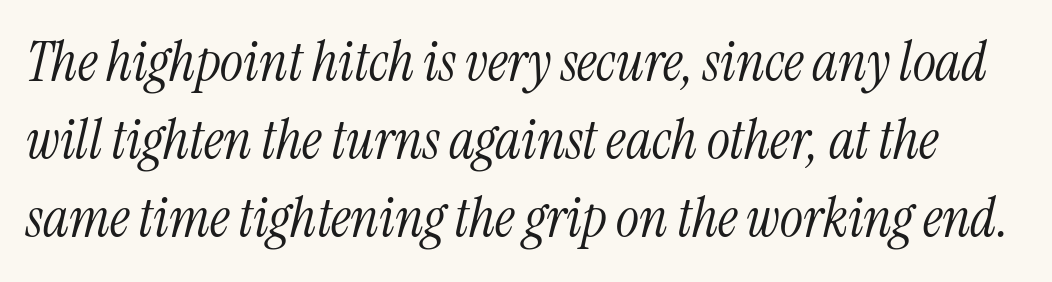
The image shows 55 px light, condensed serif type, italic (leaning right); set normal line spacing (1.42x), normal letter spacing, not underlined; medium stroke contrast and a medium x-height.
